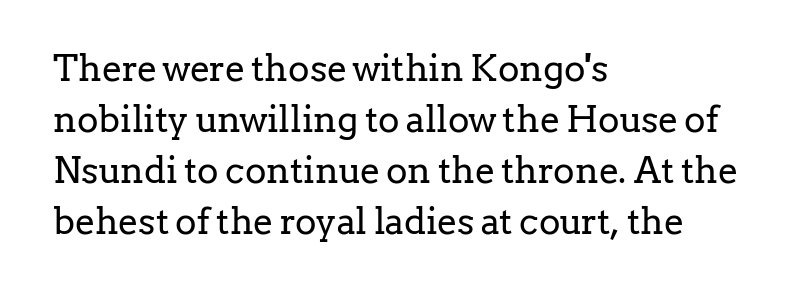
Layout note: lines flush left. Check under the words: just untouched page. The glyphs in this specimen are seriffed. When letters stand straight like this, we call the style roman or upright.
